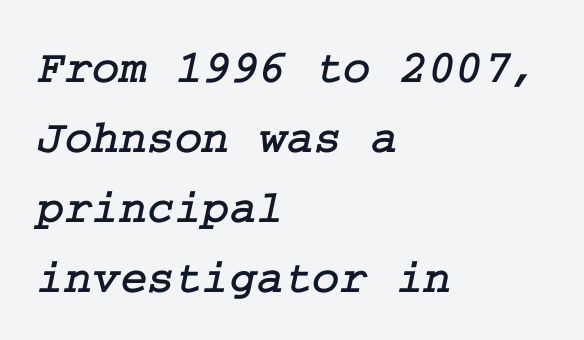
Q: Is the typeface a serif or a sans-serif typeface? A: Serif.
Q: Is the text underlined? A: No.
Q: How is the paragraph aligned? A: Left-aligned.
Q: Is the spacing between letters normal or unusually wide? A: Normal.
Q: Is the spacing between lines tight, normal or loose? A: Normal.
Q: Width (condensed, normal, or wide)? A: Normal.
Q: Stroke contrast? A: Low.
Q: x-height? A: Medium.
